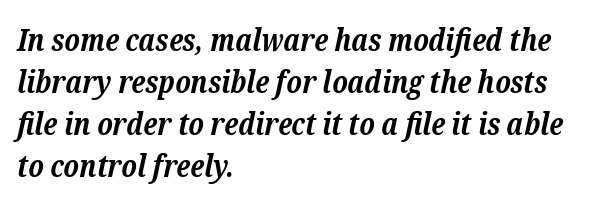
{"serif": "yes", "italic": "yes", "lean": "right", "slant_degrees": 12, "bold": "yes", "weight": "bold", "width": "normal", "stroke_contrast": "low", "x_height": "medium", "monospaced": "no", "underline": "no", "align": "left", "line_spacing": "normal", "line_spacing_ratio": 1.35, "letter_spacing": "normal", "letter_spacing_em": 0.0, "glyph_px": 31}
